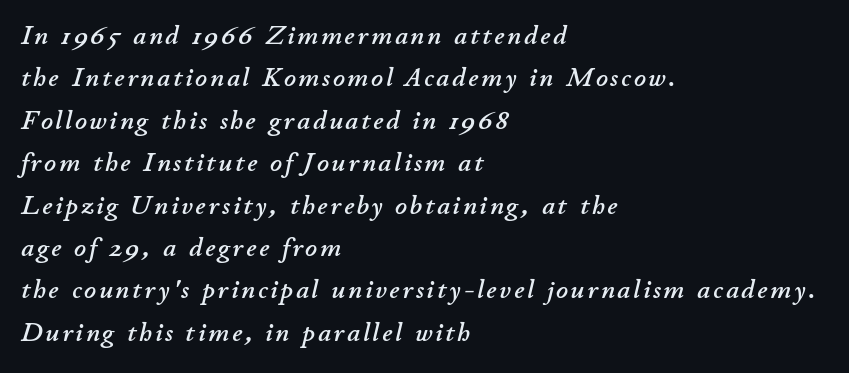
Descenders are the only things crossing below the line. The vertical gap from one line to the next is medium. Alignment: flush left. The letters are slanted; this is an italic face.
